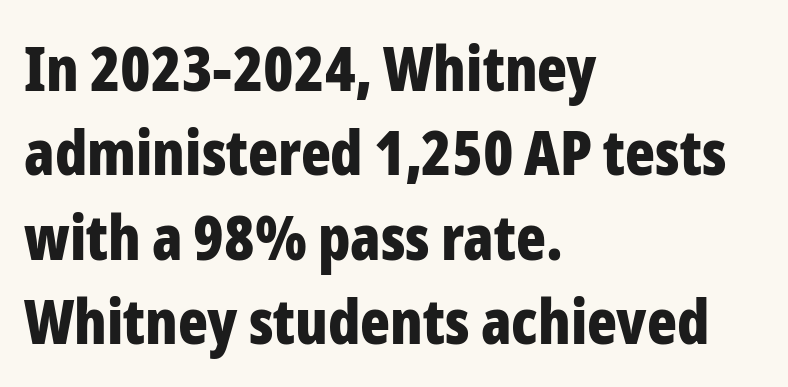
The image shows 62 px bold, condensed sans-serif type, upright; set left-aligned, normal line spacing (1.36x), normal letter spacing, not underlined; low stroke contrast and a medium x-height.
